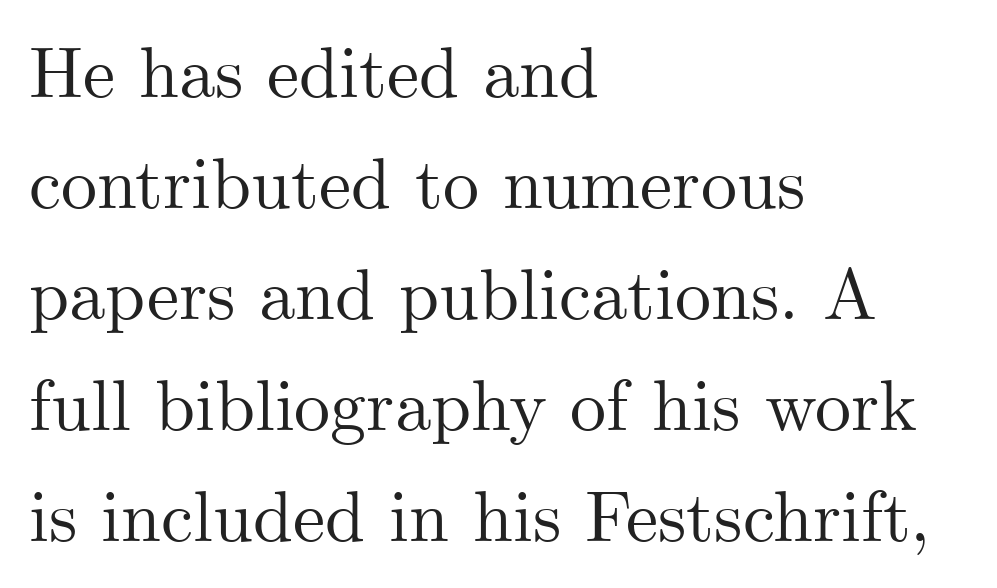
Descenders hang freely into open space. A typesetter would call this proportional, since set widths differ per character. What stands out about the letter spacing? Nothing — it is the standard amount. The lines in this sample share a left origin and differ only in where they stop.
